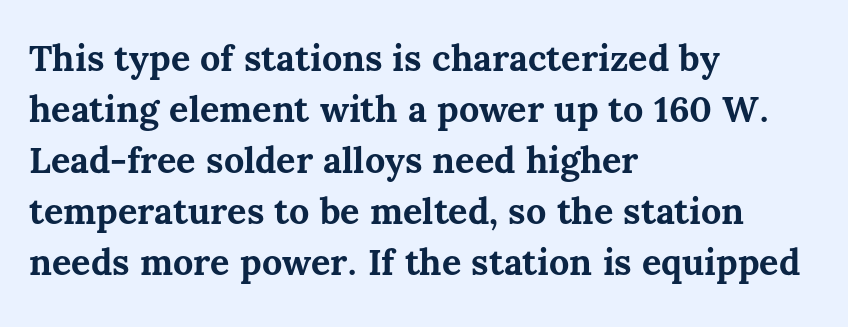
The image shows 36 px bold type, upright; set left-aligned, normal line spacing (1.42x), normal letter spacing, not underlined; medium stroke contrast and a medium x-height.
